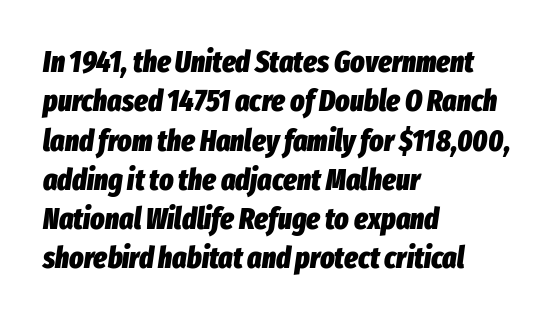
Q: Is the text bold? A: Yes.
Q: Is the text italic (slanted)? A: Yes, it leans right by about 8 degrees.
Q: Is the text underlined? A: No.
Q: How is the paragraph aligned? A: Left-aligned.
Q: Is the spacing between letters normal or unusually wide? A: Normal.
Q: Is the spacing between lines tight, normal or loose? A: Normal.
Q: Width (condensed, normal, or wide)? A: Condensed.
Q: Stroke contrast? A: Low.
Q: x-height? A: Medium.
Q: Monospaced? A: No.
